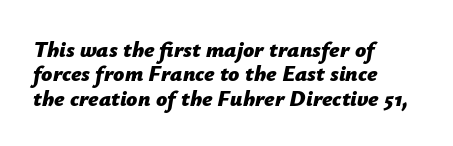
The image shows 22 px bold type, italic (leaning right); set left-aligned, tight line spacing (1.11x), normal letter spacing, not underlined.
